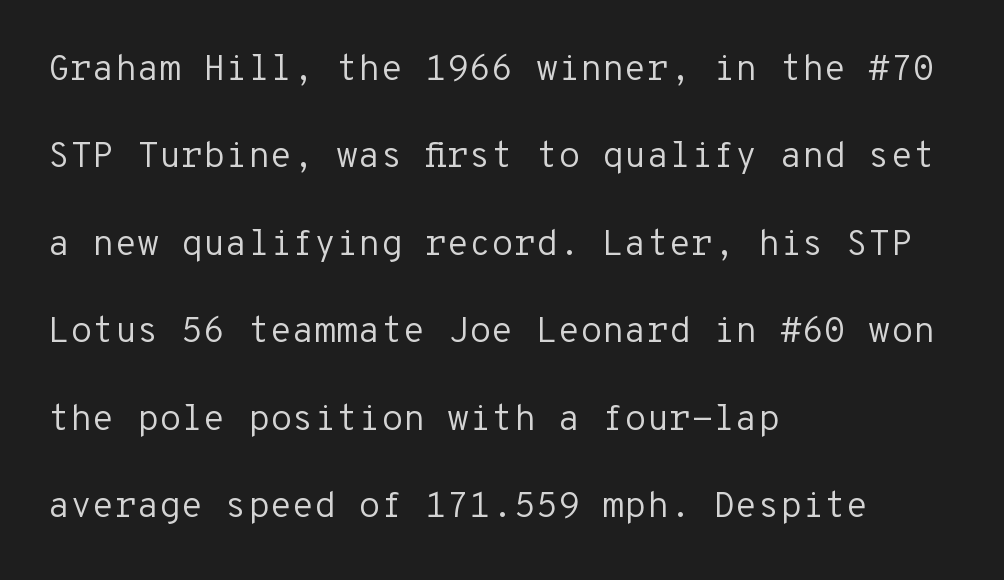
No italicization has been applied; the sample stays upright. A light-to-regular cut is what we see here. Note the uniform advance width — an 'i' takes as much space as an 'm'. Honestly, there is no underline to notice here at all. Note: no serifs on the glyphs. Compared with a centered layout, this one pins lines to the left instead.
